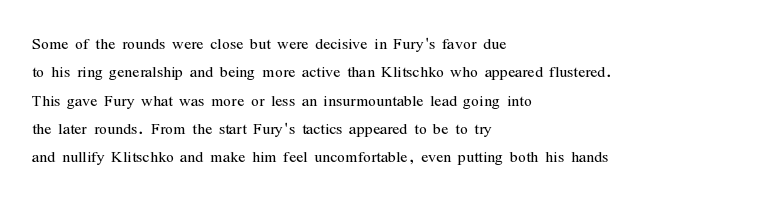
The image shows 21 px text type, upright; set left-aligned, normal line spacing (1.35x), normal letter spacing, not underlined.
